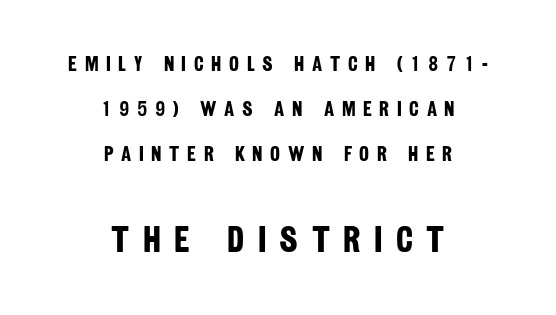
{"serif": "no", "bold": "yes", "weight": "bold", "width": "condensed", "stroke_contrast": "low", "x_height": "large", "monospaced": "no", "underline": "no", "align": "center", "line_spacing": "loose", "line_spacing_ratio": 2.14, "letter_spacing": "wide", "letter_spacing_em": 0.36, "larger_block": "second", "size_ratio": 1.76, "glyph_px": 37}
